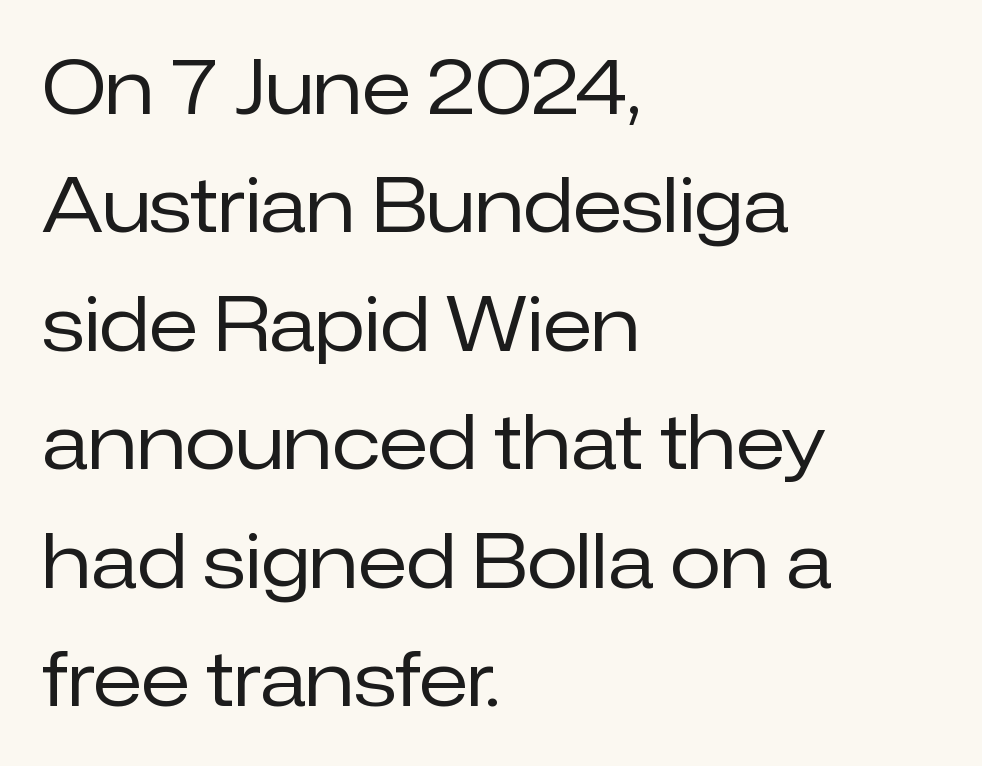
The image shows 74 px regular-weight sans-serif type, upright; set left-aligned, normal line spacing (1.6x), normal letter spacing, not underlined; low stroke contrast and a medium x-height.
